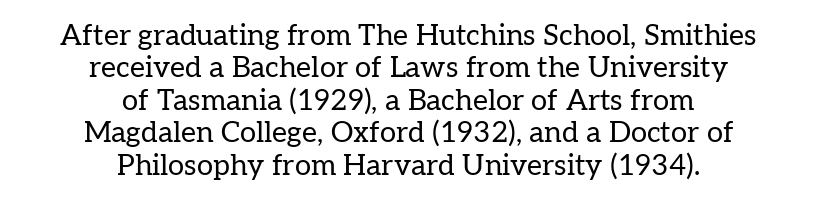
Q: Is the text bold? A: No.
Q: Is the text italic (slanted)? A: No, it is upright.
Q: Is the typeface a serif or a sans-serif typeface? A: Serif.
Q: Is the text underlined? A: No.
Q: How is the paragraph aligned? A: Centered.
Q: Is the spacing between letters normal or unusually wide? A: Normal.
Q: Is the spacing between lines tight, normal or loose? A: Tight.
Q: Width (condensed, normal, or wide)? A: Normal.
Q: Stroke contrast? A: Low.
Q: x-height? A: Medium.
Q: Monospaced? A: No.
